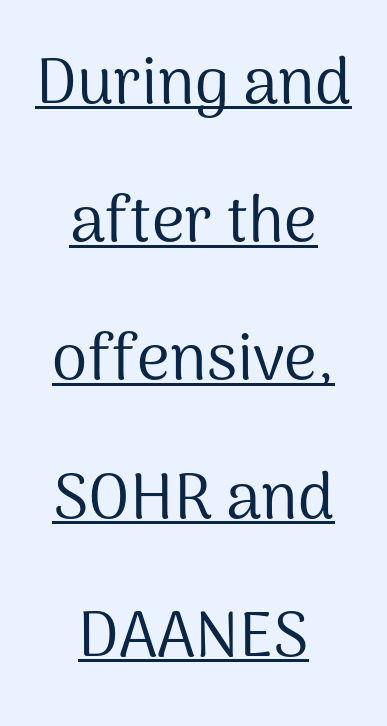
Q: Is the text bold? A: No.
Q: Is the text italic (slanted)? A: No, it is upright.
Q: Is the typeface a serif or a sans-serif typeface? A: Sans-serif.
Q: Is the text underlined? A: Yes.
Q: How is the paragraph aligned? A: Centered.
Q: Is the spacing between letters normal or unusually wide? A: Normal.
Q: Is the spacing between lines tight, normal or loose? A: Loose.
Q: Width (condensed, normal, or wide)? A: Normal.
Q: Stroke contrast? A: Medium.
Q: x-height? A: Medium.
Q: Monospaced? A: No.
